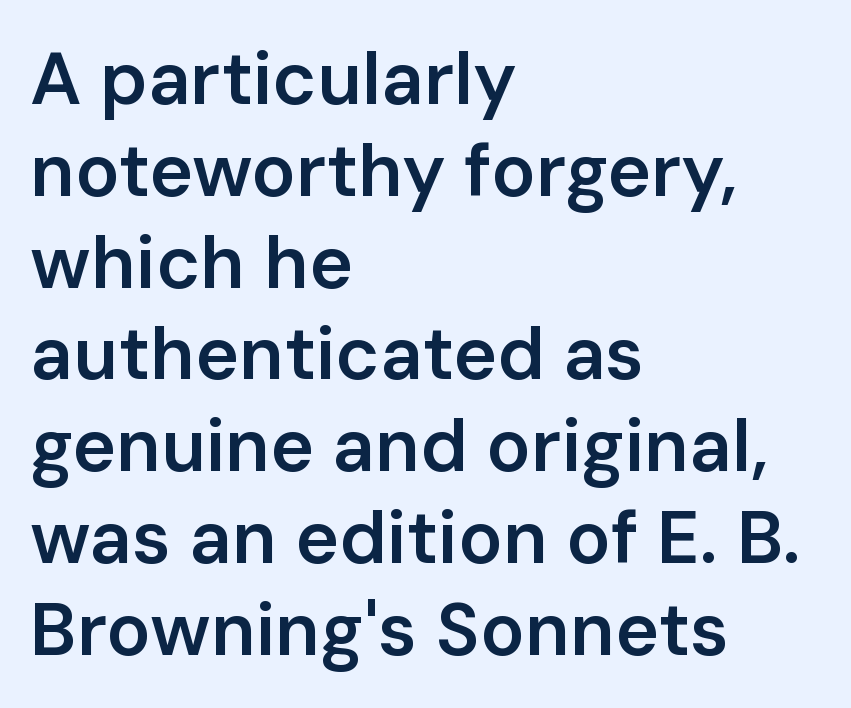
{"serif": "no", "italic": "no", "bold": "semi", "weight": "semibold", "width": "normal", "stroke_contrast": "low", "x_height": "medium", "monospaced": "no", "underline": "no", "align": "left", "line_spacing_ratio": 1.24, "letter_spacing": "normal", "letter_spacing_em": 0.0, "glyph_px": 74}
